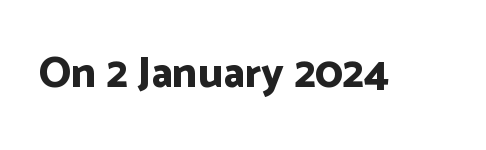
The image shows 43 px bold sans-serif type, upright; set normal letter spacing, not underlined; low stroke contrast and a medium x-height.
